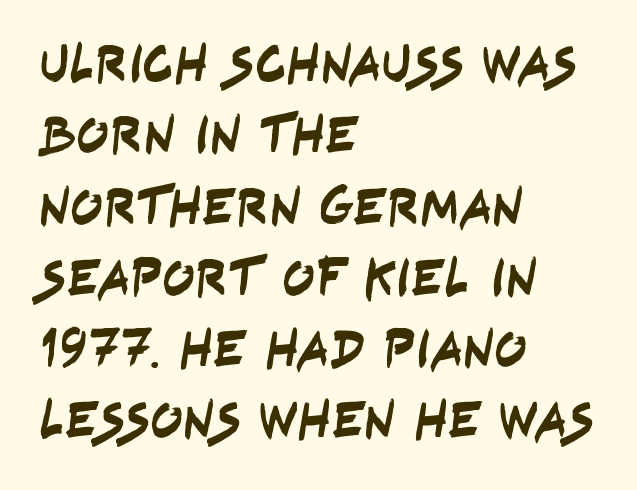
{"serif": "no", "width": "condensed", "stroke_contrast": "low", "x_height": "large", "monospaced": "no", "underline": "no", "align": "left", "line_spacing": "normal", "line_spacing_ratio": 1.32, "letter_spacing": "normal", "letter_spacing_em": 0.0, "glyph_px": 54}
